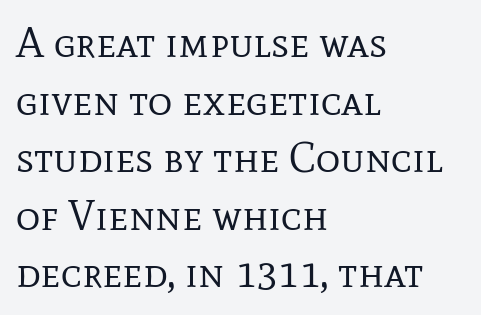
The image shows 42 px regular-weight serif type, upright; set left-aligned, normal line spacing (1.37x), normal letter spacing, not underlined; low stroke contrast and a medium x-height.
